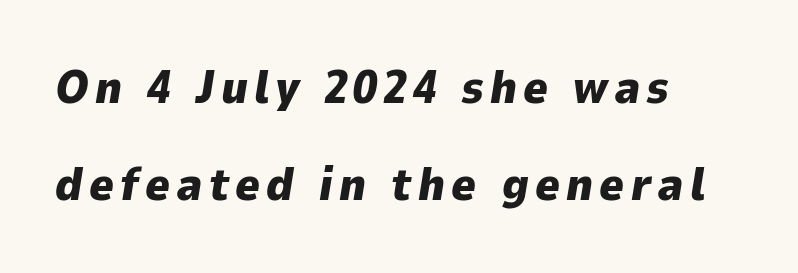
Q: Is the text bold? A: Yes.
Q: Is the text italic (slanted)? A: Yes, it leans right by about 9 degrees.
Q: Is the text underlined? A: No.
Q: How is the paragraph aligned? A: Left-aligned.
Q: Is the spacing between lines tight, normal or loose? A: Loose.
Q: Width (condensed, normal, or wide)? A: Normal.
Q: Stroke contrast? A: Low.
Q: x-height? A: Medium.
Q: Monospaced? A: No.
